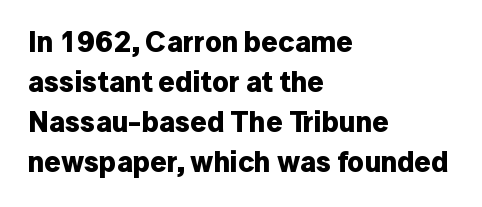
Q: Is the text bold? A: Yes.
Q: Is the text italic (slanted)? A: No, it is upright.
Q: Is the typeface a serif or a sans-serif typeface? A: Sans-serif.
Q: Is the text underlined? A: No.
Q: How is the paragraph aligned? A: Left-aligned.
Q: Is the spacing between letters normal or unusually wide? A: Normal.
Q: Is the spacing between lines tight, normal or loose? A: Normal.
Q: Width (condensed, normal, or wide)? A: Normal.
Q: Stroke contrast? A: Low.
Q: x-height? A: Medium.
Q: Monospaced? A: No.
